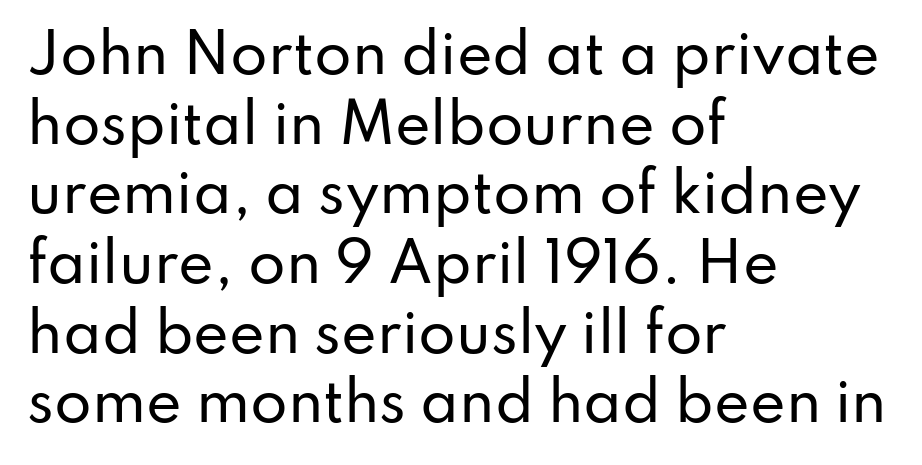
Q: Is the text italic (slanted)? A: No, it is upright.
Q: Is the typeface a serif or a sans-serif typeface? A: Sans-serif.
Q: Is the text underlined? A: No.
Q: How is the paragraph aligned? A: Left-aligned.
Q: Is the spacing between letters normal or unusually wide? A: Normal.
Q: Is the spacing between lines tight, normal or loose? A: Normal.
Q: Width (condensed, normal, or wide)? A: Normal.
Q: Stroke contrast? A: Low.
Q: x-height? A: Small.
Q: Monospaced? A: No.
